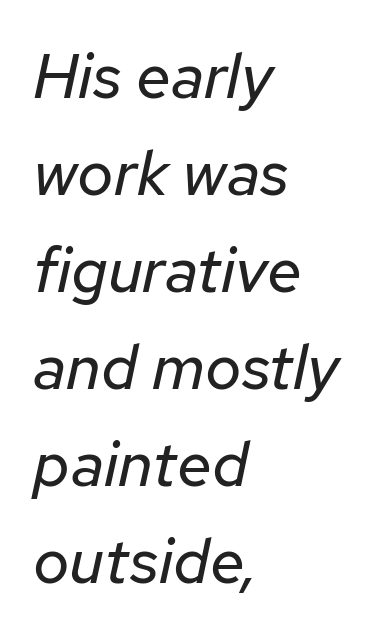
The image shows 63 px regular-weight type, italic (leaning right); set left-aligned, normal line spacing (1.54x), normal letter spacing, not underlined; low stroke contrast and a medium x-height.
